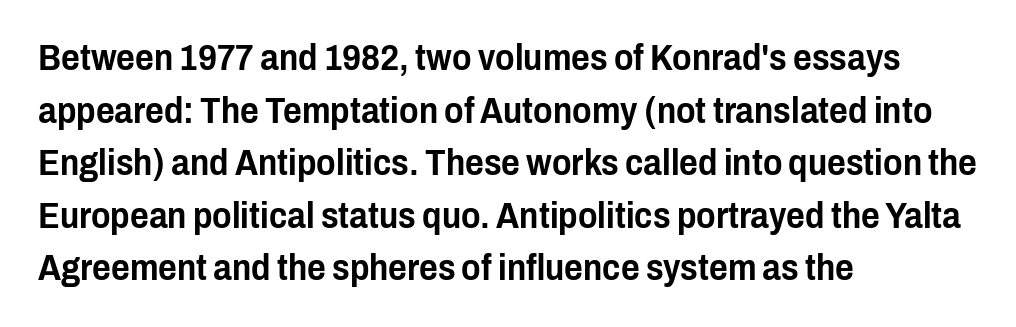
Serif or sans? Sans — the stroke terminals are bare. Evenly set lines give the paragraph a standard silhouette. Here the designer chose a conventional face with non-uniform glyph widths. Check under the words: just untouched page.
